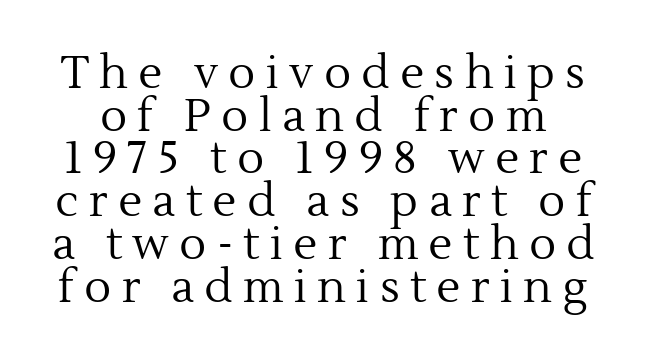
Spacing between characters has been opened up far beyond the box default. No word sits above an underline. Vertical stems look standard width or narrower in stroke. Quick note: not italic, upright. Character widths vary here, with narrow letters taking less room than wide ones. The passage shown stacks its lines with hardly any gap.
